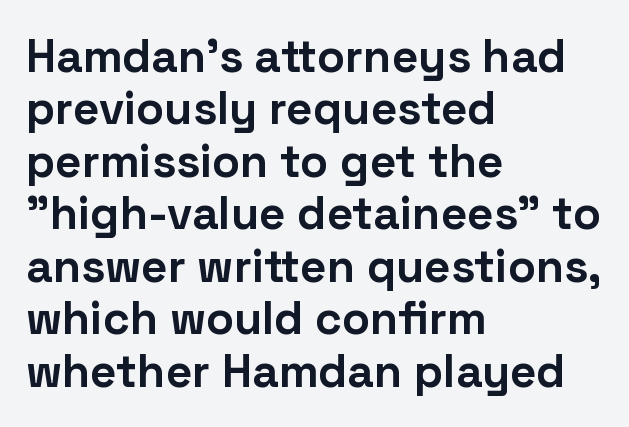
Q: Is the text bold? A: Yes.
Q: Is the text italic (slanted)? A: No, it is upright.
Q: Is the typeface a serif or a sans-serif typeface? A: Sans-serif.
Q: Is the text underlined? A: No.
Q: How is the paragraph aligned? A: Left-aligned.
Q: Is the spacing between letters normal or unusually wide? A: Normal.
Q: Is the spacing between lines tight, normal or loose? A: Tight.
Q: Width (condensed, normal, or wide)? A: Normal.
Q: Stroke contrast? A: Low.
Q: x-height? A: Medium.
Q: Monospaced? A: No.
